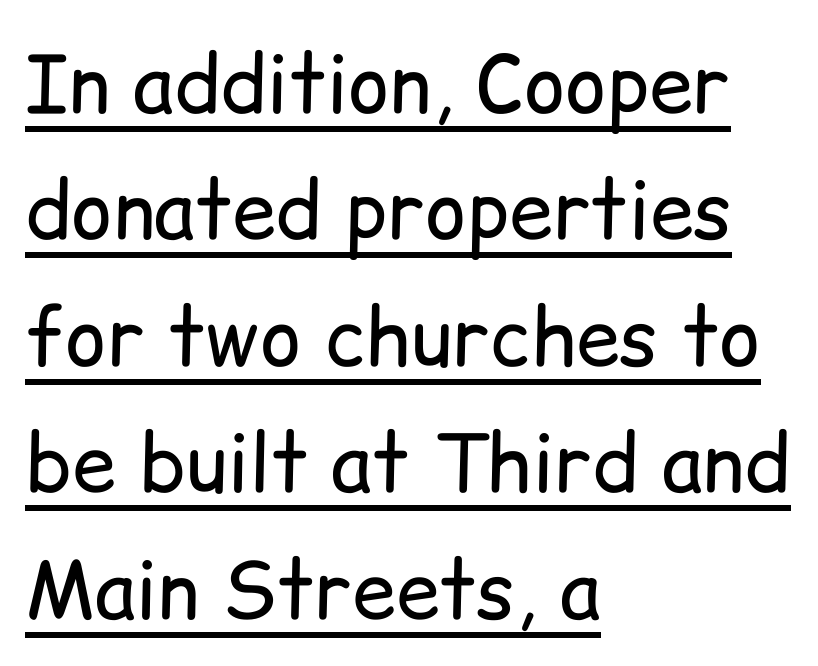
Words appear dense and cohesive because spacing is normal. Normally led — the rows are evenly, conventionally spaced. Font category for this specimen: sans-serif. Think standard paragraph weight, or any step lighter than that. Proportional: the letters do not fall into vertical columns. The letters stand upright; this is a roman face.
